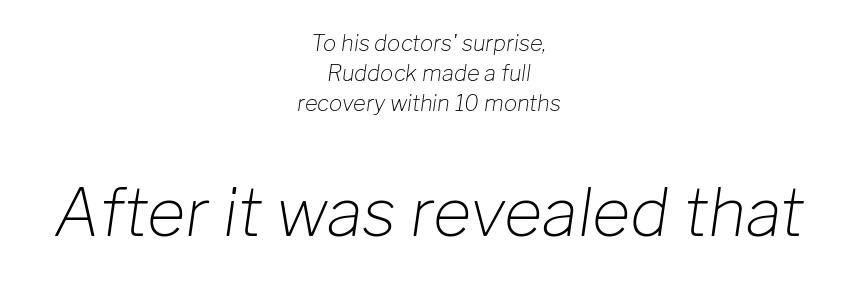
{"italic": "yes", "lean": "right", "slant_degrees": 8, "bold": "no", "weight": "light", "width": "normal", "stroke_contrast": "low", "x_height": "medium", "monospaced": "no", "underline": "no", "align": "center", "line_spacing": "normal", "line_spacing_ratio": 1.37, "letter_spacing": "normal", "letter_spacing_em": 0.0, "larger_block": "second", "size_ratio": 3.0, "glyph_px": 66}
